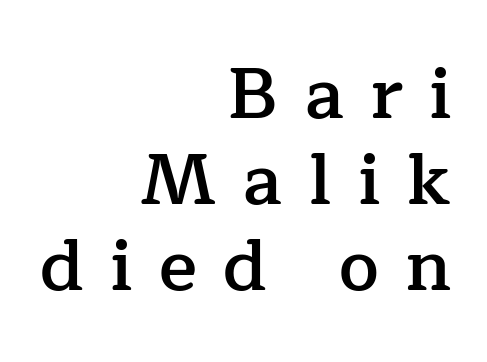
Q: Is the text bold? A: Semi-bold.
Q: Is the text italic (slanted)? A: No, it is upright.
Q: Is the typeface a serif or a sans-serif typeface? A: Serif.
Q: Is the text underlined? A: No.
Q: How is the paragraph aligned? A: Right-aligned.
Q: Is the spacing between letters normal or unusually wide? A: Unusually wide.
Q: Width (condensed, normal, or wide)? A: Normal.
Q: Stroke contrast? A: Low.
Q: x-height? A: Medium.
Q: Monospaced? A: No.
